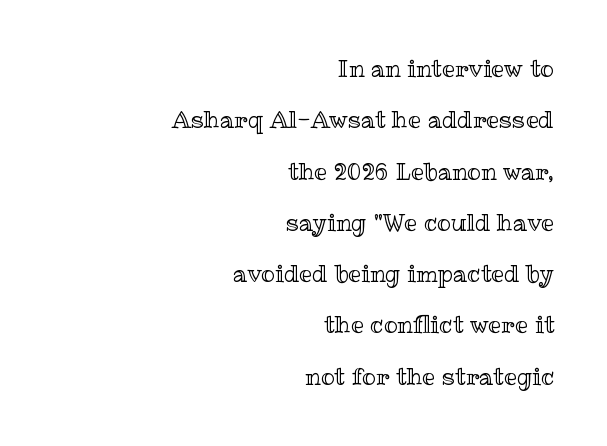
The lines are spread far apart with generous leading. Tracking here is standard; glyphs follow each other at the usual distance. Underline: absent. A typesetter would mark this as roman, not italic. The rendering anchors every line to the right-hand side.
